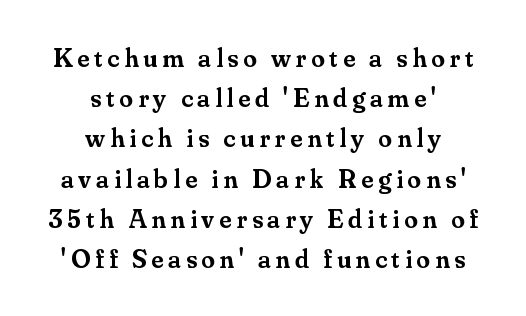
The image shows 27 px text type, upright; set centered, normal line spacing (1.49x), not underlined.
